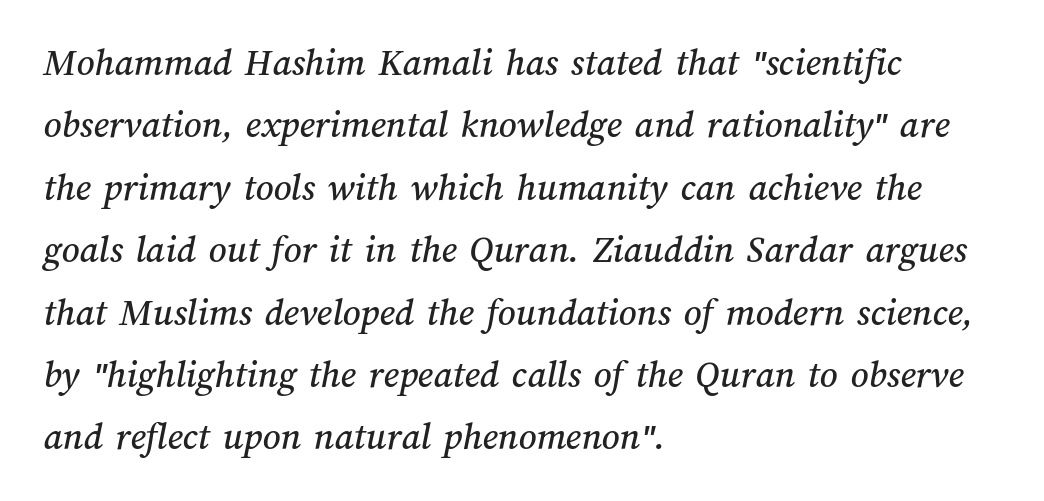
The image shows 39 px text type; set left-aligned, normal line spacing (1.6x), normal letter spacing, not underlined; medium stroke contrast and a medium x-height.
